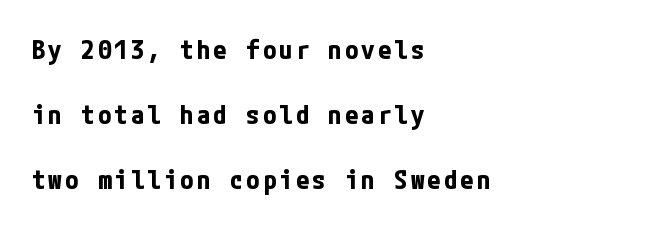
Unlike italic type, these characters show no tilt at all. Thick stems and heavy bowls — unmistakably bold. Horizontal bands of white between lines are thick stripes. Beneath every word, the page is bare. The rendering anchors every line to the left-hand side.
